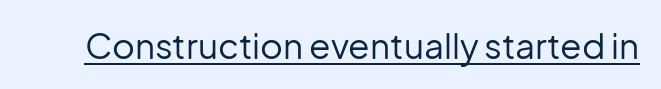
The image shows 35 px regular-weight sans-serif type, upright; set normal letter spacing, underlined; low stroke contrast and a medium x-height.
